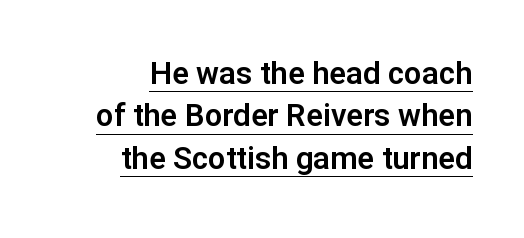
The image shows 31 px sans-serif type, upright; set right-aligned, normal line spacing (1.37x), normal letter spacing, underlined; low stroke contrast and a medium x-height.
